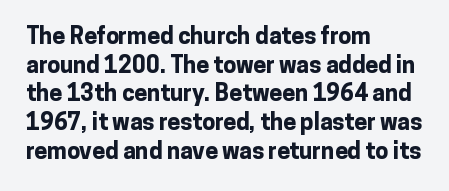
{"italic": "no", "bold": "yes", "underline": "no", "align": "left", "line_spacing": "normal", "line_spacing_ratio": 1.25, "letter_spacing": "normal", "letter_spacing_em": 0.0, "glyph_px": 23}
